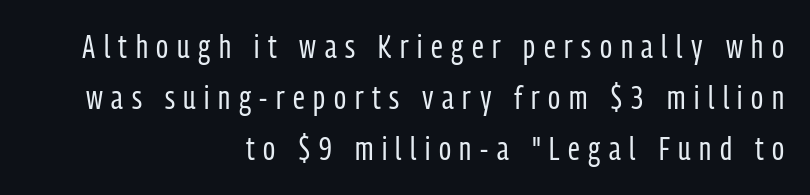
{"serif": "no", "italic": "no", "bold": "no", "weight": "regular", "width": "condensed", "stroke_contrast": "low", "x_height": "medium", "monospaced": "no", "underline": "no", "align": "right", "line_spacing": "normal", "line_spacing_ratio": 1.55, "letter_spacing": "wide", "letter_spacing_em": 0.26, "glyph_px": 33}
